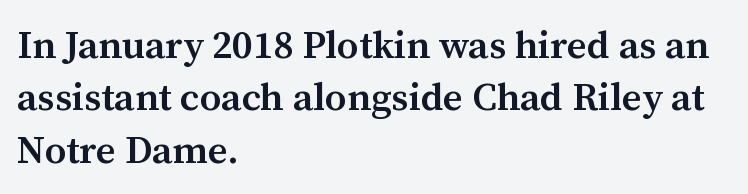
The image shows 39 px semibold serif type, upright; set left-aligned, normal line spacing (1.34x), normal letter spacing, not underlined; medium stroke contrast and a medium x-height.
